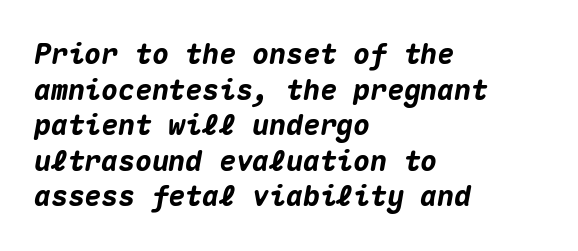
Does the leading feel generous? No, just average. Each line starts at the same left margin while the right side varies. There's an unmistakable incline to the writing here. Only glyphs here, with clear space below each row. The letters march in equal steps, a hallmark of fixed-pitch type.
